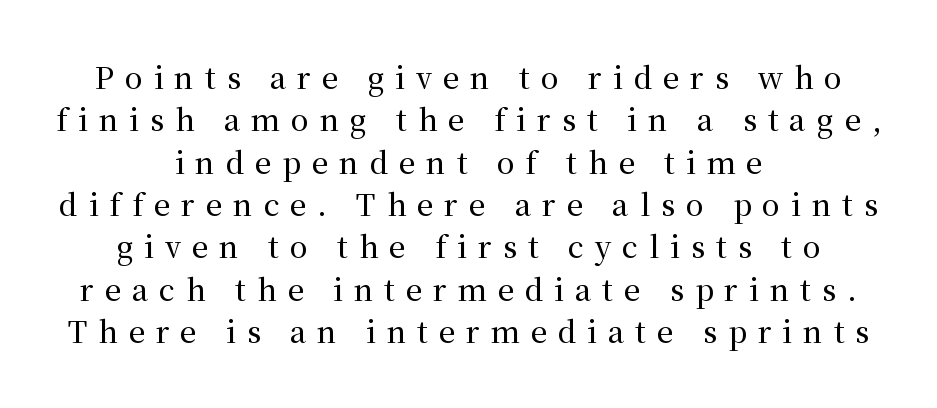
The baseline area is clear. The type sits square on the baseline with zero lean. Baseline-to-baseline distance is the conventional proportion of letter height. Spacing verdict: proportional, widths tailored to each character. Centered paragraph, ragged on both sides.
